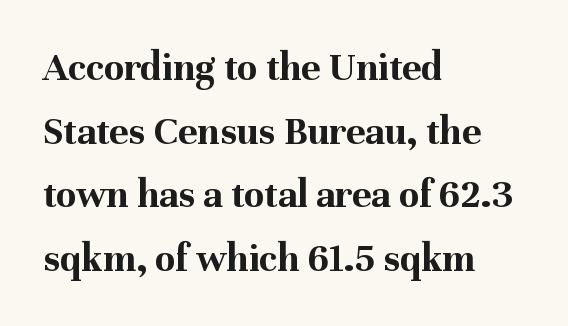
Line starts are locked; line ends wander. These lines sit exactly where default settings would place them. The characters look thick and weighty, a clear bold. The passage shown is typeset with a serif family. The lettering stays uniformly vertical, giving the passage a roman look. Beneath every word, the page is bare.
